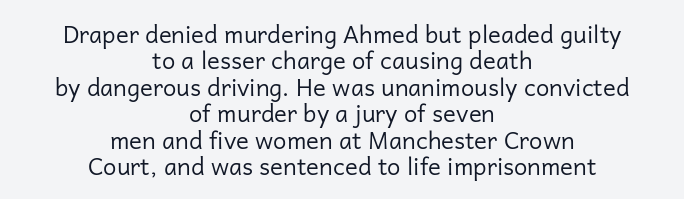
Italic? Not at all — the glyphs are vertical. The strip under each line holds only bare page. No heavy texture on the line: the type isn't bold. Cramped leading. The rendering positions every line midway between the sides.
